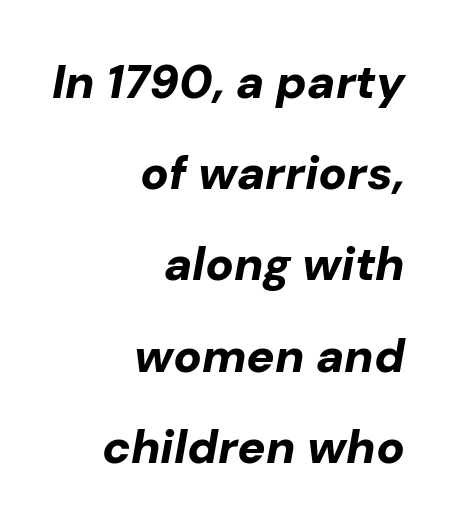
The image shows 47 px bold type, italic (leaning right); set right-aligned, loose line spacing (1.94x), normal letter spacing, not underlined; low stroke contrast and a medium x-height.
